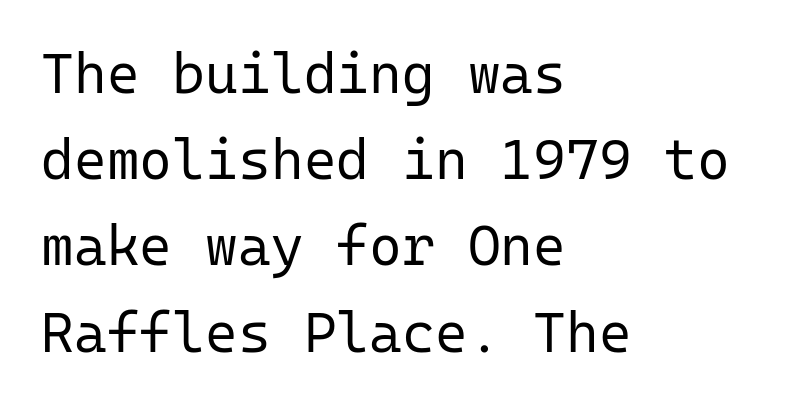
{"serif": "no", "italic": "no", "bold": "no", "weight": "regular", "width": "normal", "stroke_contrast": "low", "x_height": "medium", "monospaced": "yes", "underline": "no", "align": "left", "line_spacing": "normal", "line_spacing_ratio": 1.54, "letter_spacing": "normal", "letter_spacing_em": 0.0, "glyph_px": 56}
